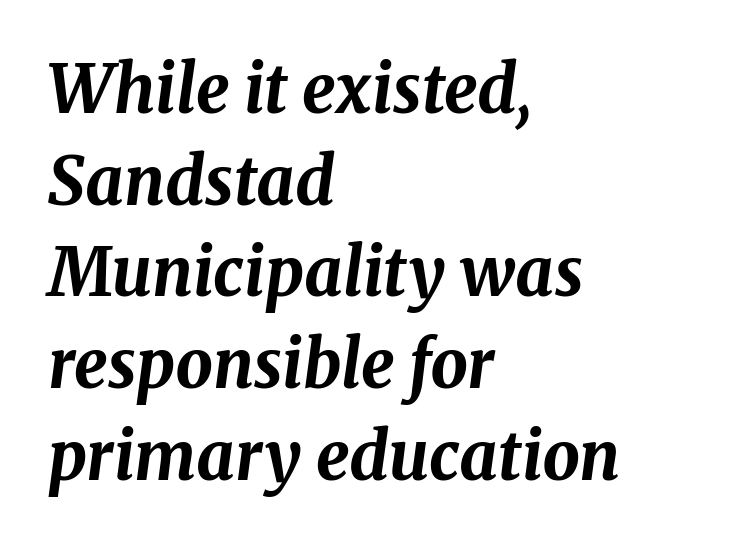
The image shows 66 px bold type, italic (leaning right); set left-aligned, normal line spacing (1.39x), normal letter spacing, not underlined; medium stroke contrast and a medium x-height.
